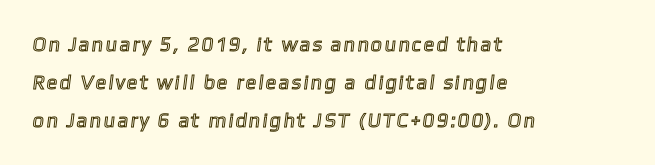
The image shows 20 px text type; set left-aligned, loose line spacing (1.91x), not underlined.
